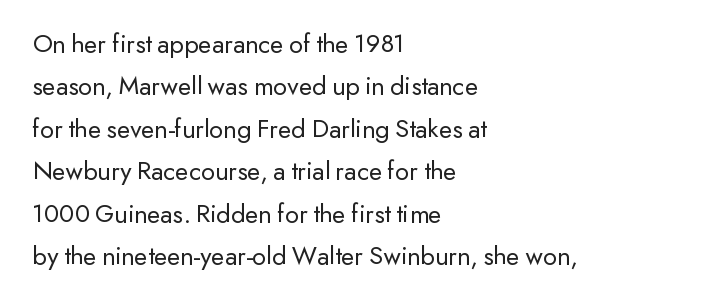
{"italic": "no", "bold": "no", "underline": "no", "align": "left", "line_spacing": "normal", "line_spacing_ratio": 1.57, "letter_spacing": "normal", "letter_spacing_em": 0.0, "glyph_px": 27}
